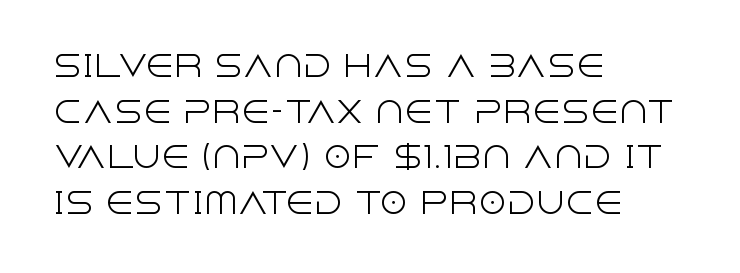
The image shows 29 px light sans-serif type, upright; set left-aligned, normal line spacing (1.57x), normal letter spacing, not underlined; a large x-height.
